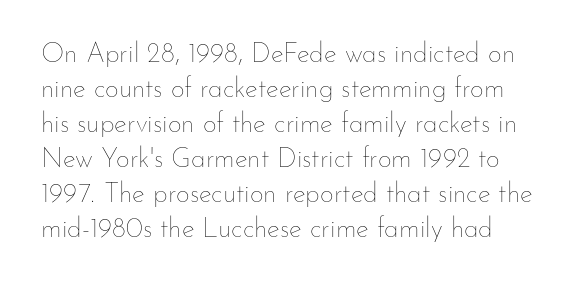
Q: Is the text bold? A: No.
Q: Is the text italic (slanted)? A: No, it is upright.
Q: Is the text underlined? A: No.
Q: Is the spacing between letters normal or unusually wide? A: Normal.
Q: Is the spacing between lines tight, normal or loose? A: Normal.
